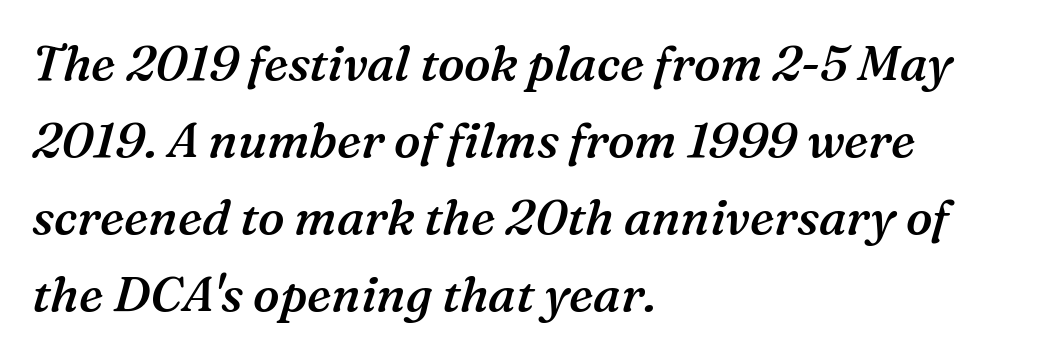
{"serif": "yes", "italic": "yes", "lean": "right", "slant_degrees": 16, "bold": "semi", "weight": "semibold", "width": "normal", "stroke_contrast": "medium", "x_height": "medium", "monospaced": "no", "underline": "no", "align": "left", "line_spacing": "normal", "line_spacing_ratio": 1.57, "letter_spacing": "normal", "letter_spacing_em": 0.0, "glyph_px": 49}
